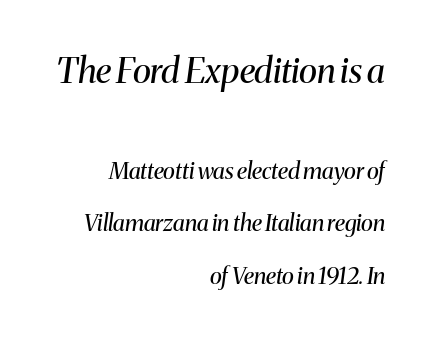
{"serif": "yes", "italic": "yes", "lean": "right", "slant_degrees": 8, "bold": "no", "weight": "regular", "width": "normal", "stroke_contrast": "medium", "x_height": "medium", "monospaced": "no", "underline": "no", "align": "right", "line_spacing": "loose", "line_spacing_ratio": 2.28, "letter_spacing": "normal", "letter_spacing_em": 0.0, "larger_block": "first", "size_ratio": 1.52, "glyph_px": 35}
